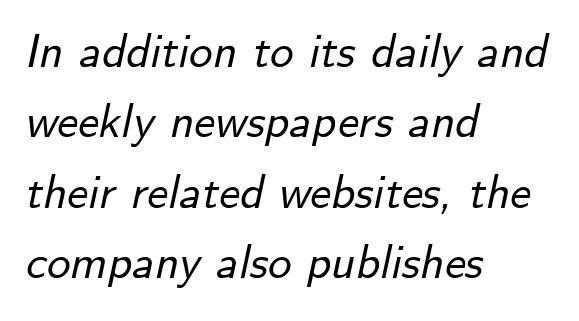
{"italic": "yes", "lean": "right", "slant_degrees": 12, "width": "normal", "stroke_contrast": "low", "x_height": "small", "monospaced": "no", "underline": "no", "align": "left", "line_spacing": "normal", "line_spacing_ratio": 1.5, "letter_spacing": "normal", "letter_spacing_em": 0.0, "glyph_px": 47}
